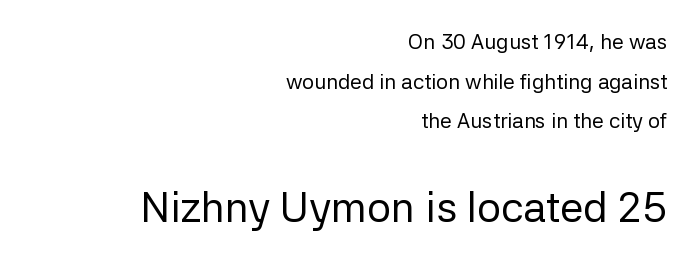
{"serif": "no", "italic": "no", "bold": "no", "weight": "regular", "width": "normal", "stroke_contrast": "low", "x_height": "medium", "monospaced": "no", "underline": "no", "align": "right", "line_spacing_ratio": 1.89, "letter_spacing": "normal", "letter_spacing_em": 0.0, "larger_block": "second", "size_ratio": 2.0, "glyph_px": 42}
